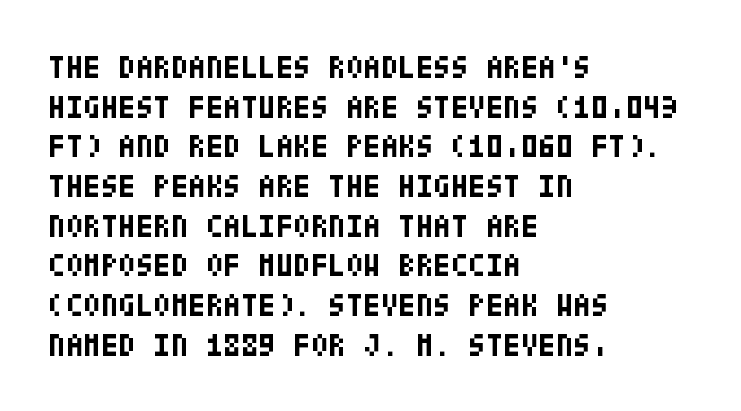
The image shows 32 px bold, condensed sans-serif type, upright; set left-aligned, line spacing 1.24x, normal letter spacing, not underlined; low stroke contrast and a large x-height.
